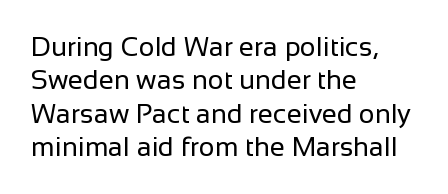
No letter is thick-stroked: the sample isn't bold. This rendering leaves character spacing at its baseline value. A bare baseline throughout the passage. Line beginnings align vertically; line endings do not. This sample uses an upright cut, with every glyph sitting square on the baseline.
